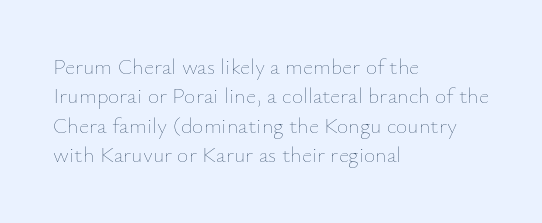
{"italic": "no", "bold": "no", "underline": "no", "align": "left", "line_spacing": "normal", "line_spacing_ratio": 1.34, "letter_spacing": "normal", "letter_spacing_em": 0.0, "glyph_px": 22}
